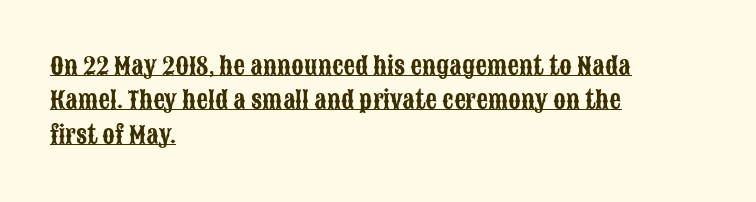
{"italic": "no", "underline": "yes", "align": "left", "line_spacing": "normal", "line_spacing_ratio": 1.5, "letter_spacing": "normal", "letter_spacing_em": 0.0, "glyph_px": 23}
